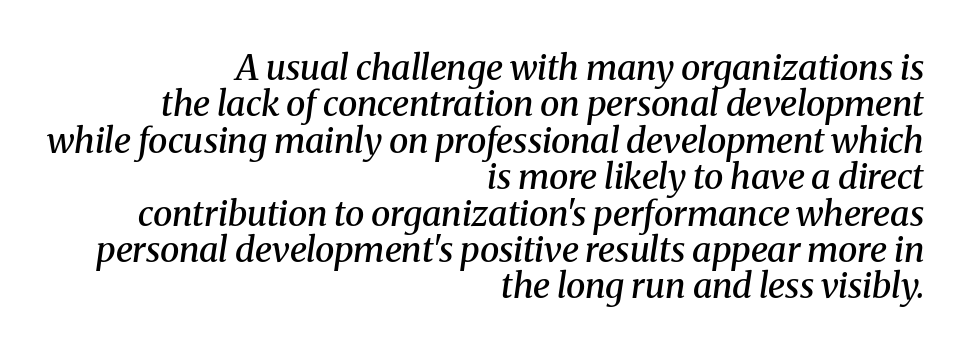
Q: Is the text bold? A: Semi-bold.
Q: Is the text italic (slanted)? A: Yes, it leans right by about 8 degrees.
Q: Is the typeface a serif or a sans-serif typeface? A: Serif.
Q: Is the text underlined? A: No.
Q: How is the paragraph aligned? A: Right-aligned.
Q: Is the spacing between letters normal or unusually wide? A: Normal.
Q: Is the spacing between lines tight, normal or loose? A: Tight.
Q: Width (condensed, normal, or wide)? A: Normal.
Q: Stroke contrast? A: Medium.
Q: x-height? A: Medium.
Q: Monospaced? A: No.
